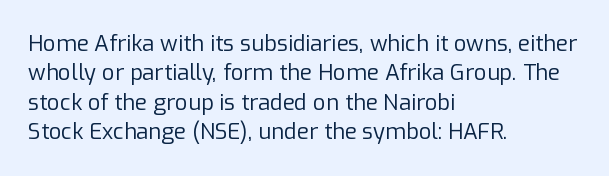
The image shows 22 px text type, upright; set left-aligned, normal line spacing (1.34x), normal letter spacing, not underlined.
